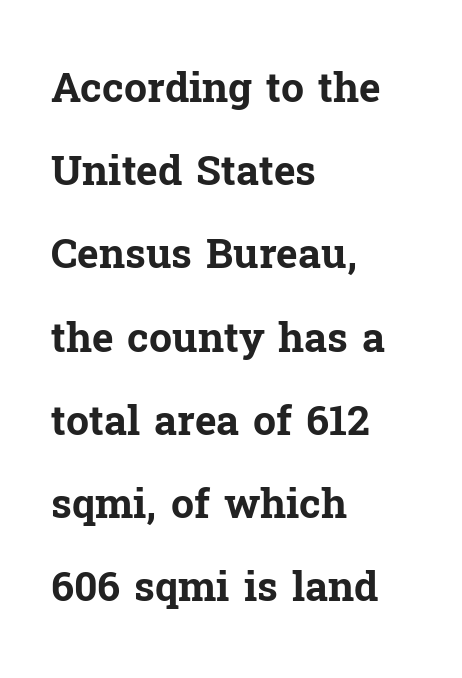
The image shows 41 px bold serif type, upright; set left-aligned, loose line spacing (2.03x), normal letter spacing, not underlined; low stroke contrast and a medium x-height.
